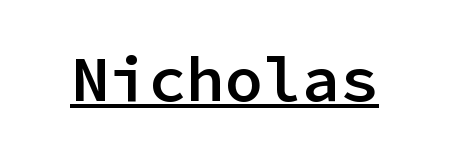
{"serif": "no", "italic": "no", "bold": "semi", "weight": "semibold", "width": "normal", "stroke_contrast": "low", "x_height": "medium", "monospaced": "yes", "underline": "yes", "letter_spacing": "normal", "letter_spacing_em": 0.0, "glyph_px": 64}
